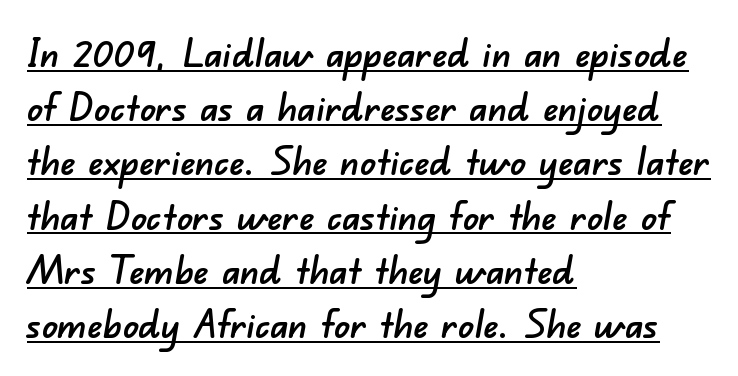
{"serif": "no", "width": "normal", "stroke_contrast": "low", "x_height": "small", "monospaced": "no", "underline": "yes", "align": "left", "line_spacing": "normal", "line_spacing_ratio": 1.39, "letter_spacing": "normal", "letter_spacing_em": 0.0, "glyph_px": 39}
